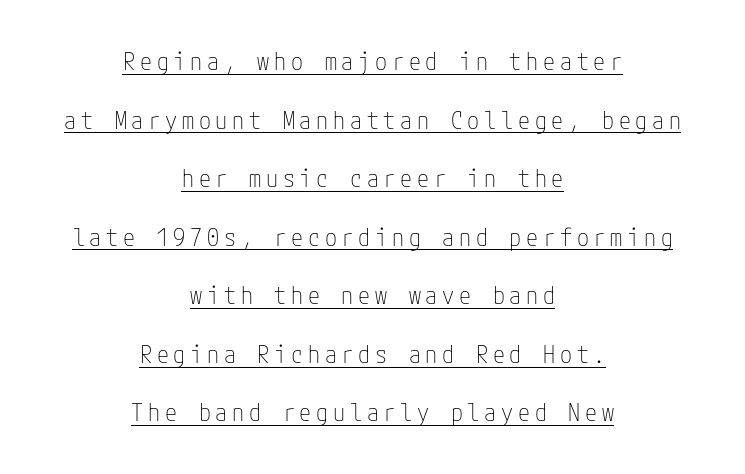
Q: Is the text bold? A: No.
Q: Is the text italic (slanted)? A: No, it is upright.
Q: Is the text underlined? A: Yes.
Q: How is the paragraph aligned? A: Centered.
Q: Is the spacing between letters normal or unusually wide? A: Unusually wide.
Q: Is the spacing between lines tight, normal or loose? A: Loose.
